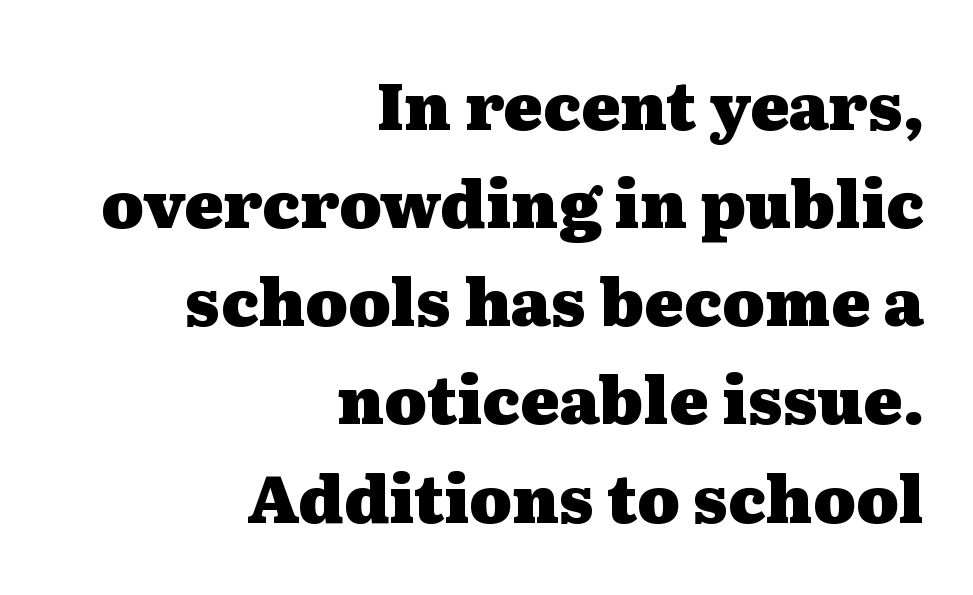
{"serif": "yes", "italic": "no", "bold": "yes", "weight": "heavy", "width": "wide", "stroke_contrast": "medium", "x_height": "medium", "monospaced": "no", "underline": "no", "align": "right", "line_spacing": "normal", "line_spacing_ratio": 1.51, "letter_spacing": "normal", "letter_spacing_em": 0.0, "glyph_px": 65}
